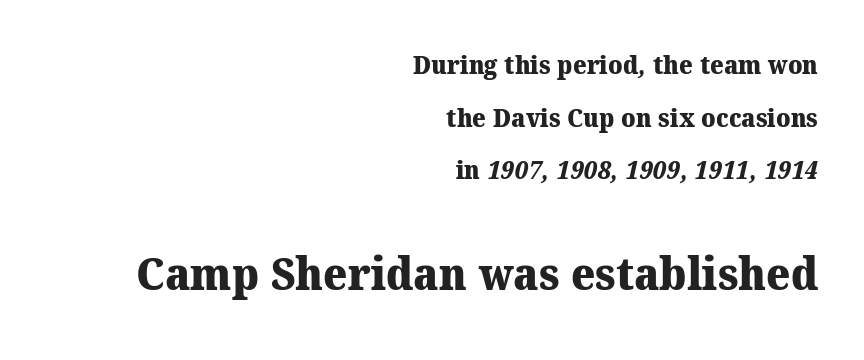
Q: Is the text bold? A: Yes.
Q: Is the typeface a serif or a sans-serif typeface? A: Serif.
Q: Is the text underlined? A: No.
Q: How is the paragraph aligned? A: Right-aligned.
Q: Is the spacing between letters normal or unusually wide? A: Normal.
Q: Is the spacing between lines tight, normal or loose? A: Loose.
Q: Which block of text is set in a larger size, the first (top) or the second (bottom)? A: The second (bottom) one.
Q: Width (condensed, normal, or wide)? A: Normal.
Q: Stroke contrast? A: Medium.
Q: x-height? A: Medium.
Q: Monospaced? A: No.
